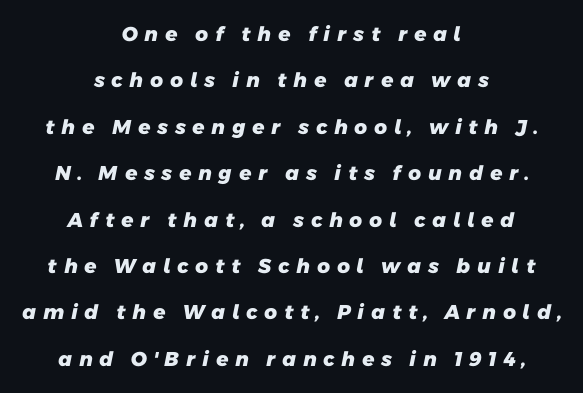
The image shows 20 px bold type; set centered, loose line spacing (2.32x), unusually wide letter spacing (+0.31 em), not underlined.
